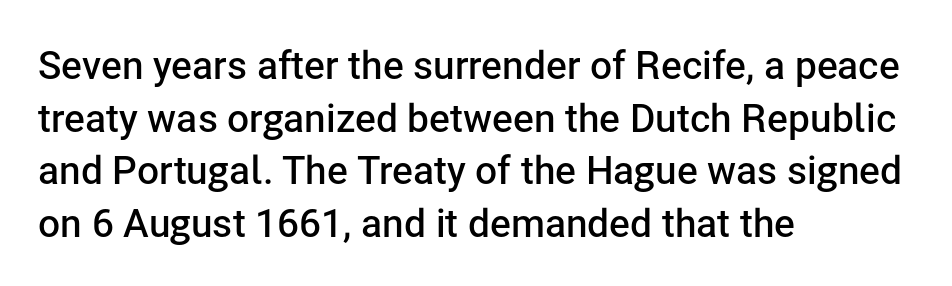
The image shows 39 px semibold sans-serif type, upright; set left-aligned, normal line spacing (1.35x), normal letter spacing, not underlined; low stroke contrast and a medium x-height.
